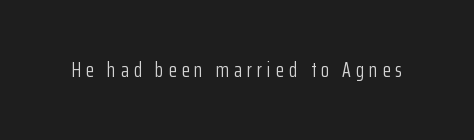
The image shows 21 px text type, upright; set unusually wide letter spacing (+0.24 em), not underlined.
